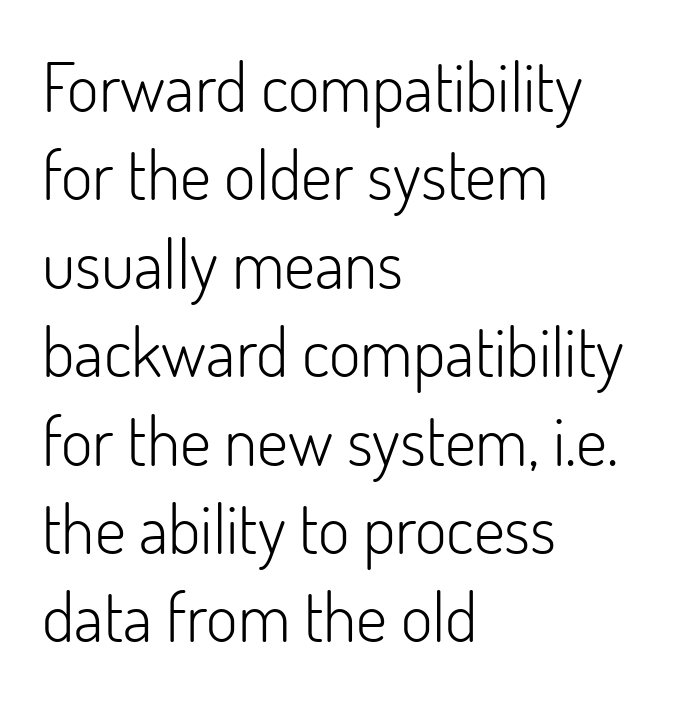
The image shows 68 px light sans-serif type, upright; set left-aligned, normal line spacing (1.3x), normal letter spacing, not underlined; low stroke contrast and a small x-height.
